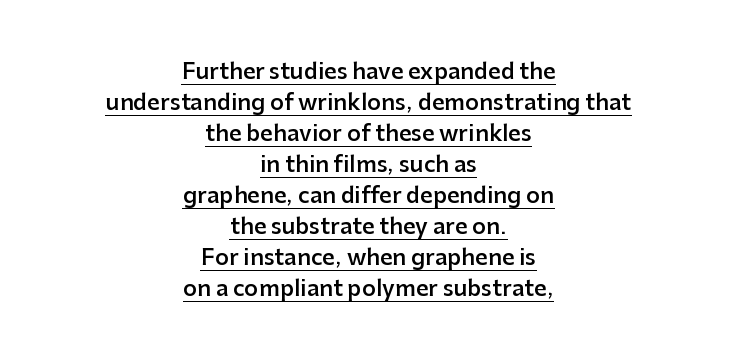
Q: Is the text bold? A: Semi-bold.
Q: Is the text italic (slanted)? A: No, it is upright.
Q: Is the text underlined? A: Yes.
Q: How is the paragraph aligned? A: Centered.
Q: Is the spacing between letters normal or unusually wide? A: Normal.
Q: Is the spacing between lines tight, normal or loose? A: Normal.
